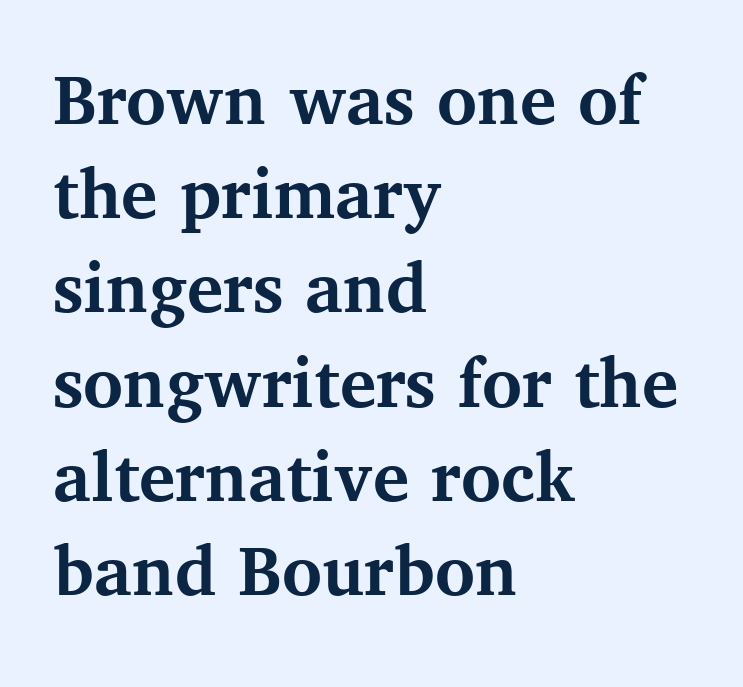
Note the varied advance widths — an 'i' is clearly narrower than an 'm'. Typographic density is high because the face is bold. Nobody drew a line under any word here. Is this a sans? No — the strokes have serifs. Italic: no, the glyphs are upright roman. These lines stack with their left ends in a neat column.
